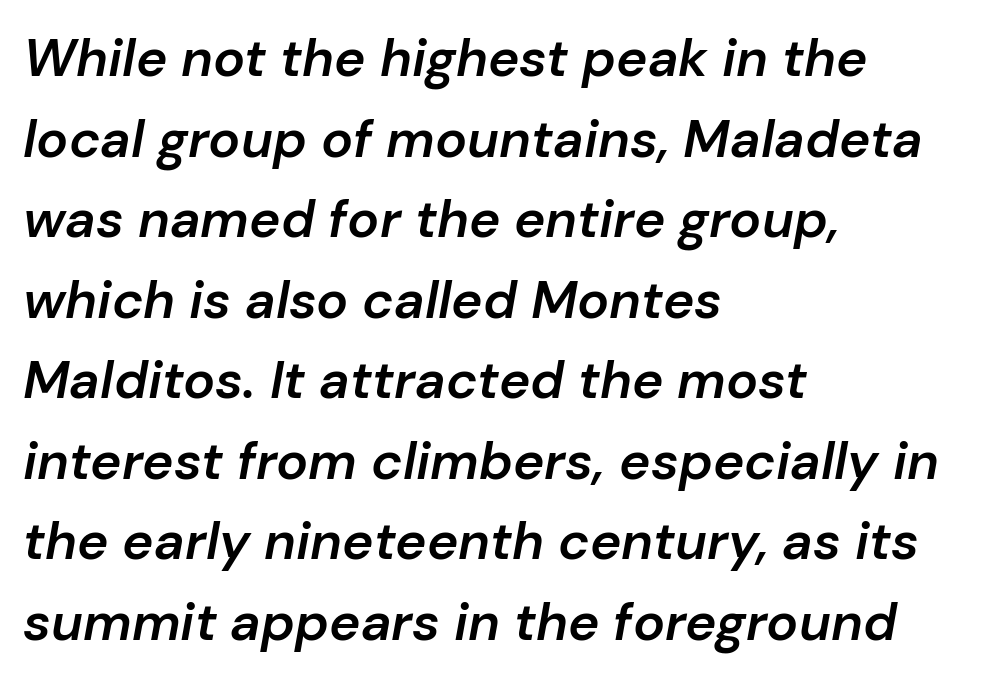
{"italic": "yes", "lean": "right", "slant_degrees": 10, "bold": "semi", "weight": "semibold", "width": "normal", "stroke_contrast": "low", "x_height": "medium", "monospaced": "no", "underline": "no", "align": "left", "line_spacing": "normal", "line_spacing_ratio": 1.52, "letter_spacing": "normal", "letter_spacing_em": 0.0, "glyph_px": 53}
